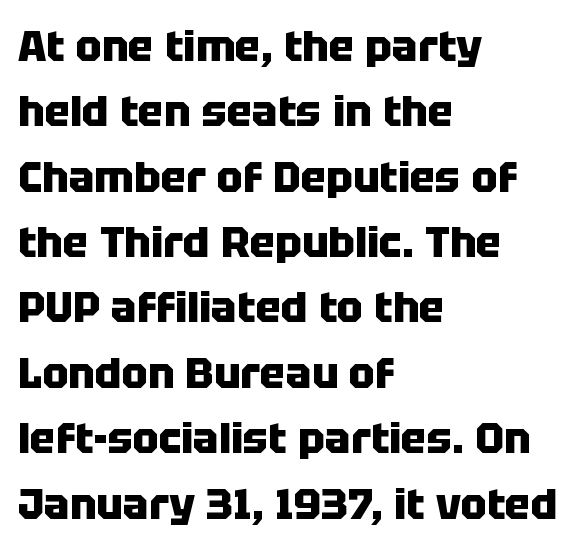
{"serif": "no", "italic": "no", "bold": "yes", "weight": "heavy", "width": "normal", "stroke_contrast": "low", "x_height": "large", "monospaced": "no", "underline": "no", "align": "left", "line_spacing": "normal", "line_spacing_ratio": 1.52, "letter_spacing": "normal", "letter_spacing_em": 0.0, "glyph_px": 43}
